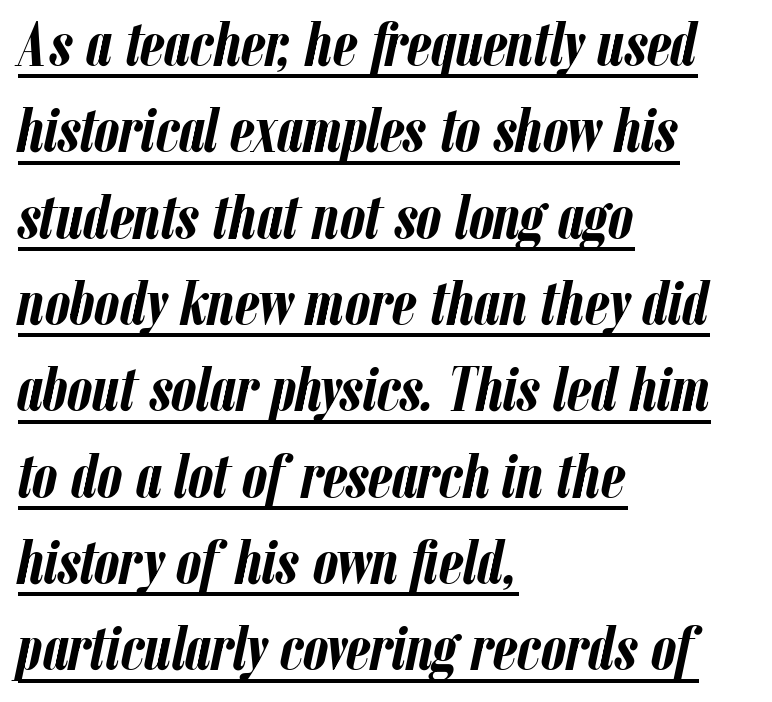
The lettering tilts uniformly, giving the passage an italic look. These words are printed bold, with thick strokes throughout. This sample uses plain, unmodified letter spacing. Horizontal alignment here is leftward, the default for most running prose. The passage shown is typed in a proportional face where columns would drift. A typesetter would call this leading conventional body-copy spacing.
